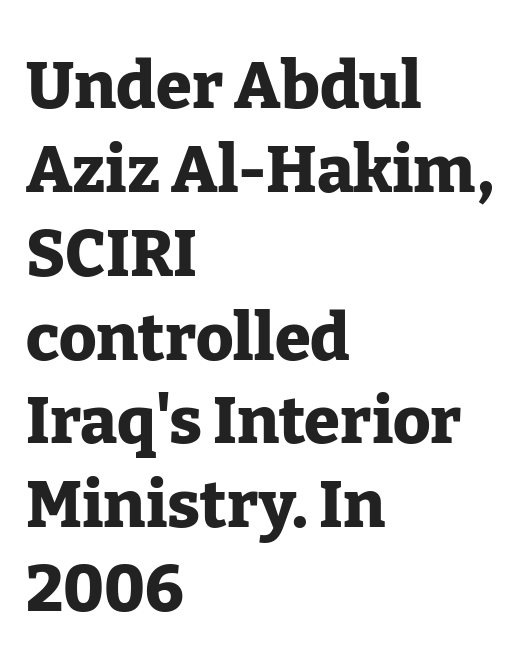
{"serif": "yes", "italic": "no", "bold": "yes", "weight": "heavy", "width": "normal", "stroke_contrast": "low", "x_height": "medium", "monospaced": "no", "underline": "no", "align": "left", "line_spacing": "normal", "line_spacing_ratio": 1.29, "letter_spacing": "normal", "letter_spacing_em": 0.0, "glyph_px": 65}
